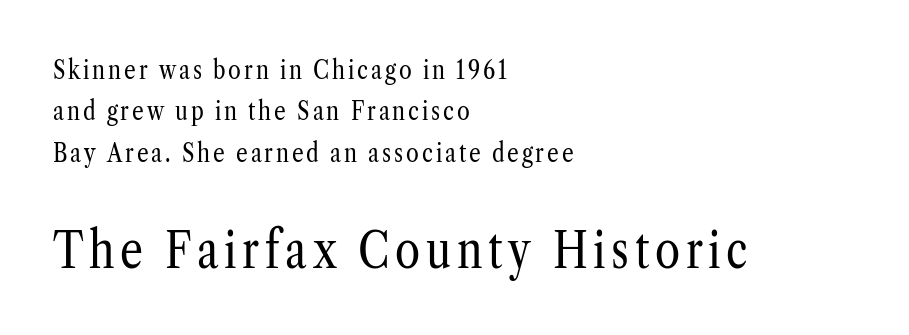
{"serif": "yes", "italic": "no", "bold": "no", "weight": "regular", "width": "condensed", "stroke_contrast": "low", "x_height": "medium", "monospaced": "no", "underline": "no", "align": "left", "line_spacing": "normal", "line_spacing_ratio": 1.59, "larger_block": "second", "size_ratio": 1.96, "glyph_px": 51}
